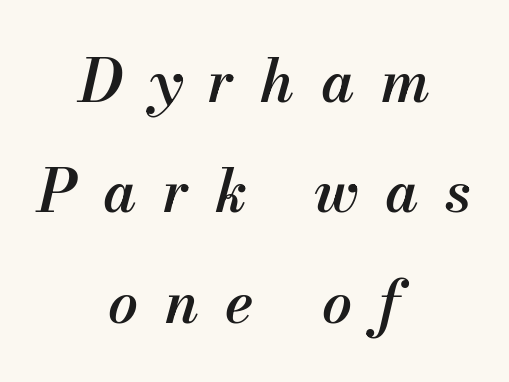
{"italic": "yes", "lean": "right", "slant_degrees": 13, "bold": "semi", "weight": "semibold", "width": "normal", "stroke_contrast": "medium", "x_height": "small", "monospaced": "no", "underline": "no", "align": "center", "line_spacing_ratio": 1.87, "letter_spacing": "wide", "letter_spacing_em": 0.45, "glyph_px": 59}
